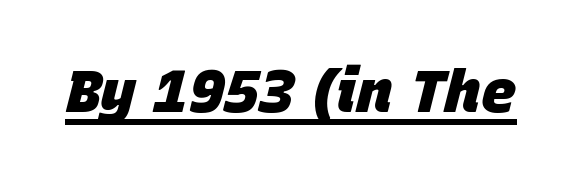
The image shows 59 px heavy type, italic (leaning right); set normal letter spacing, underlined; low stroke contrast and a large x-height.
